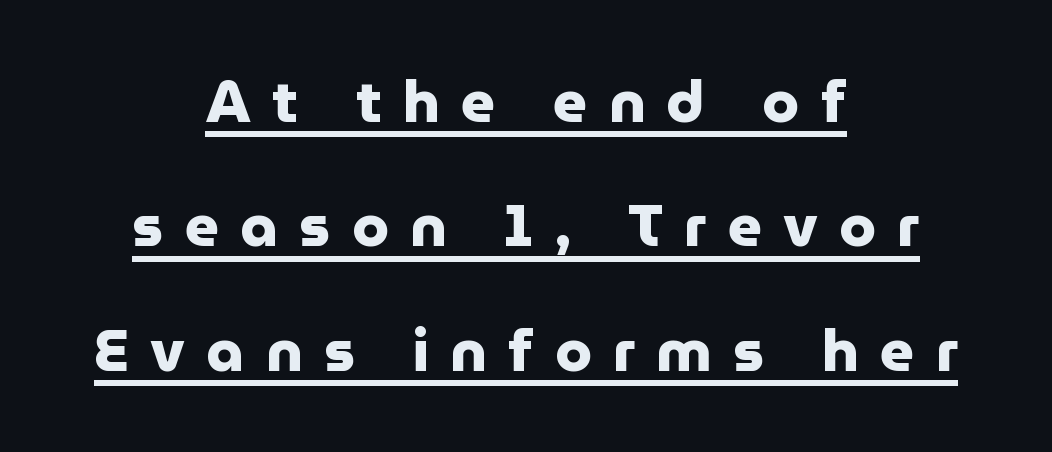
Q: Is the text bold? A: Yes.
Q: Is the text italic (slanted)? A: No, it is upright.
Q: Is the typeface a serif or a sans-serif typeface? A: Sans-serif.
Q: Is the text underlined? A: Yes.
Q: How is the paragraph aligned? A: Centered.
Q: Is the spacing between letters normal or unusually wide? A: Unusually wide.
Q: Is the spacing between lines tight, normal or loose? A: Loose.
Q: Width (condensed, normal, or wide)? A: Normal.
Q: Stroke contrast? A: Low.
Q: x-height? A: Medium.
Q: Monospaced? A: No.
